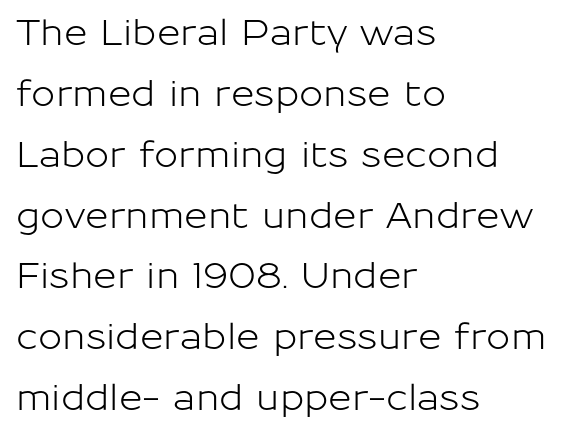
The image shows 36 px sans-serif type, upright; set left-aligned, normal line spacing (1.69x), normal letter spacing, not underlined; low stroke contrast and a medium x-height.
